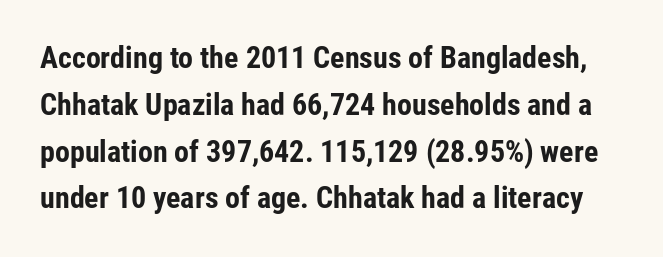
{"serif": "no", "italic": "no", "bold": "yes", "weight": "bold", "width": "condensed", "stroke_contrast": "low", "x_height": "medium", "monospaced": "no", "underline": "no", "line_spacing": "normal", "line_spacing_ratio": 1.56, "letter_spacing": "normal", "letter_spacing_em": 0.0, "glyph_px": 30}
